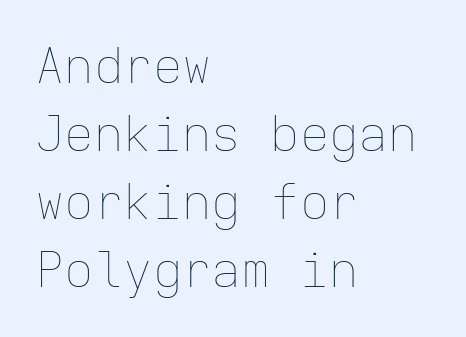
Q: Is the text bold? A: No.
Q: Is the text italic (slanted)? A: No, it is upright.
Q: Is the text underlined? A: No.
Q: How is the paragraph aligned? A: Left-aligned.
Q: Is the spacing between letters normal or unusually wide? A: Normal.
Q: Is the spacing between lines tight, normal or loose? A: Normal.
Q: Width (condensed, normal, or wide)? A: Normal.
Q: Stroke contrast? A: Low.
Q: x-height? A: Medium.
Q: Monospaced? A: Yes.
